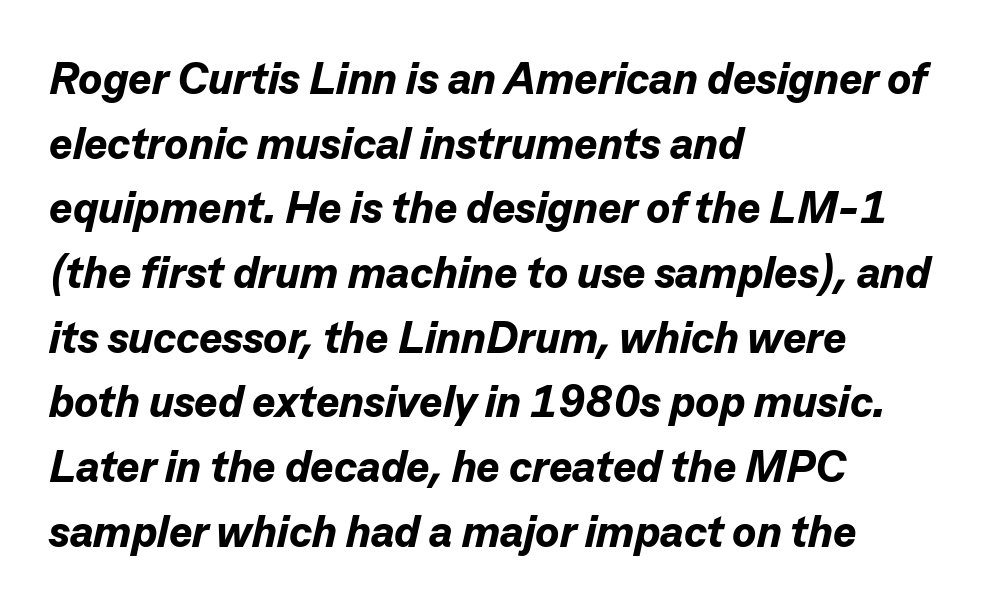
The zone under the glyphs is completely vacant. This sample has the flowing, uneven cadence of proportional lettering. These lines are set flush left with a ragged right edge. Spacing between characters is what you'd get straight out of the box.
